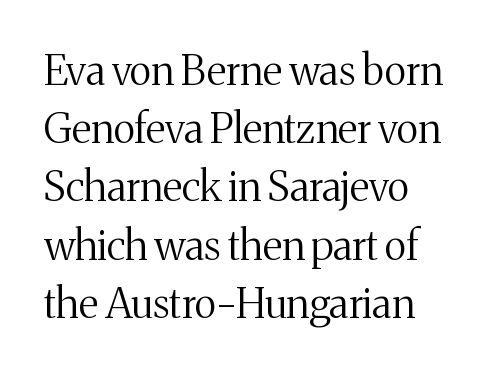
You could not count columns in this text — the font is proportionally spaced. These glyphs show unthickened strokes, regular width or finer. Whoever set this chose a conventional vertical rhythm. Posture: upright roman. The compositor pushed each line to the left boundary.
